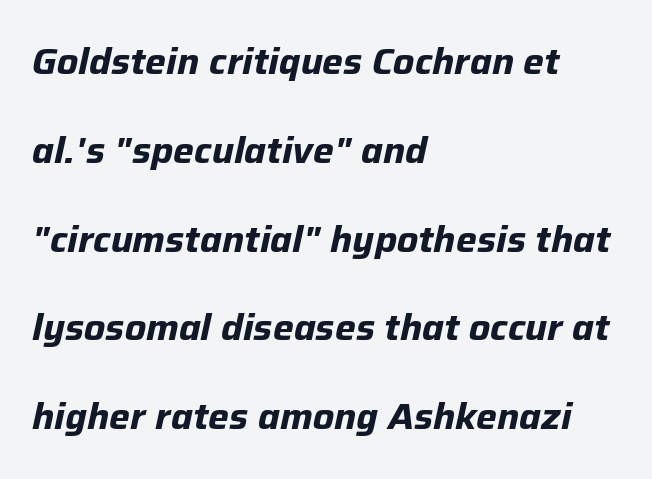
{"italic": "yes", "lean": "right", "slant_degrees": 12, "bold": "yes", "weight": "bold", "width": "normal", "stroke_contrast": "low", "x_height": "medium", "monospaced": "no", "underline": "no", "align": "left", "line_spacing": "loose", "line_spacing_ratio": 2.4, "letter_spacing": "normal", "letter_spacing_em": 0.0, "glyph_px": 37}
